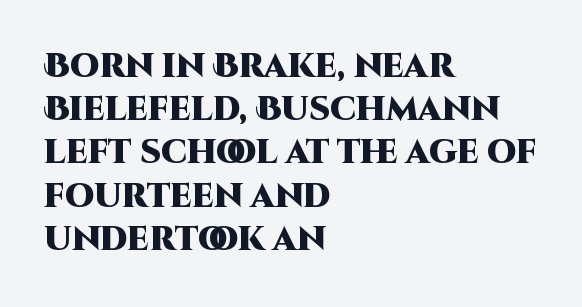
Q: Is the text bold? A: Yes.
Q: Is the text italic (slanted)? A: No, it is upright.
Q: Is the typeface a serif or a sans-serif typeface? A: Sans-serif.
Q: Is the text underlined? A: No.
Q: How is the paragraph aligned? A: Left-aligned.
Q: Is the spacing between letters normal or unusually wide? A: Normal.
Q: Is the spacing between lines tight, normal or loose? A: Normal.
Q: Width (condensed, normal, or wide)? A: Normal.
Q: Stroke contrast? A: High.
Q: x-height? A: Large.
Q: Monospaced? A: No.
